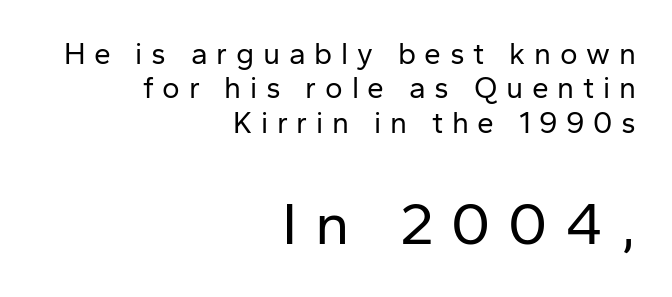
The tracking reads as deliberately expanded to a designer's eye. The vertical gap from one line to the next is small. Character widths vary here, with narrow letters taking less room than wide ones. Italic: no, the glyphs are upright roman.
